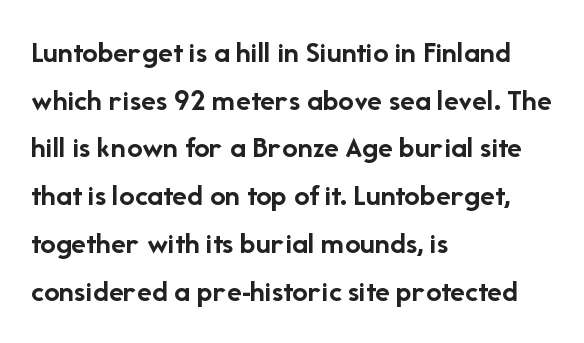
The passage shown is typeset with a sans-serif family. Do the characters align in a grid? No, the font is proportional. Caption: multi-line text, flush left, ragged right. Just letters on the line, the space beneath them empty. These words are printed bold, with thick strokes throughout. Successive baselines arrive at the customary interval.
